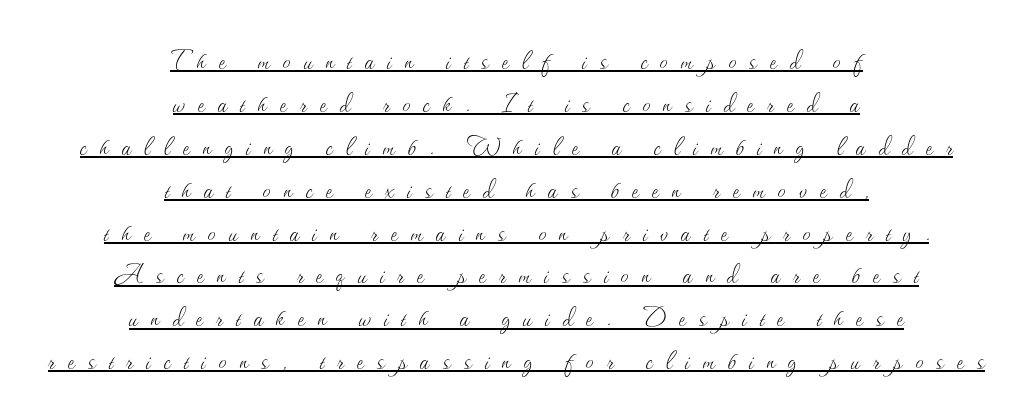
{"bold": "no", "weight": "thin", "width": "normal", "stroke_contrast": "medium", "x_height": "small", "monospaced": "no", "underline": "yes", "align": "center", "line_spacing": "normal", "line_spacing_ratio": 1.34, "letter_spacing": "wide", "letter_spacing_em": 0.41, "glyph_px": 32}
